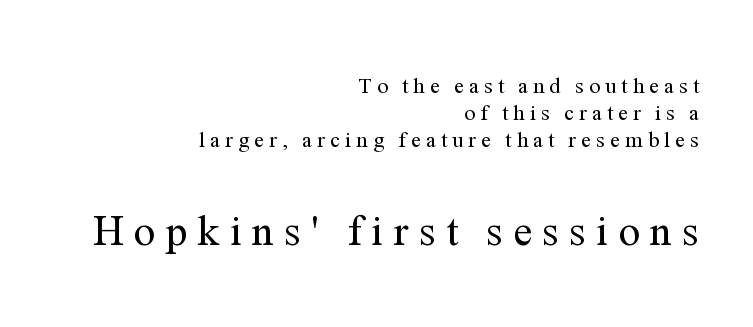
The image shows 43 px regular-weight serif type, upright; set right-aligned, line spacing 1.22x, unusually wide letter spacing (+0.24 em), not underlined; the second (bottom) block is 1.95x larger; medium stroke contrast and a medium x-height.
